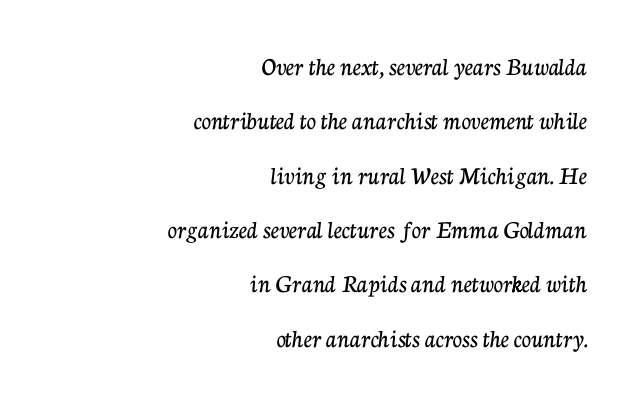
The image shows 26 px text type; set right-aligned, loose line spacing (2.09x), normal letter spacing, not underlined.
